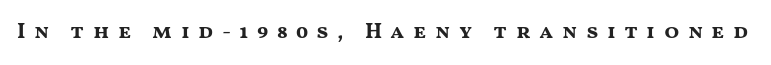
{"italic": "no", "bold": "yes", "underline": "no", "letter_spacing": "wide", "letter_spacing_em": 0.38, "glyph_px": 22}
